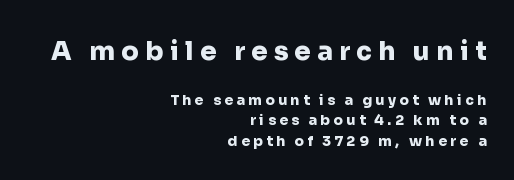
Notice how thick the strokes are: this is what a full bold looks like. Plain, unruled lines of type. The lettering holds an erect, upright posture throughout. The text block is weighted toward the right margin, trailing off unevenly leftward. There is plenty of visible air inserted between adjacent glyphs. Scale decreases going downward across the two blocks.
